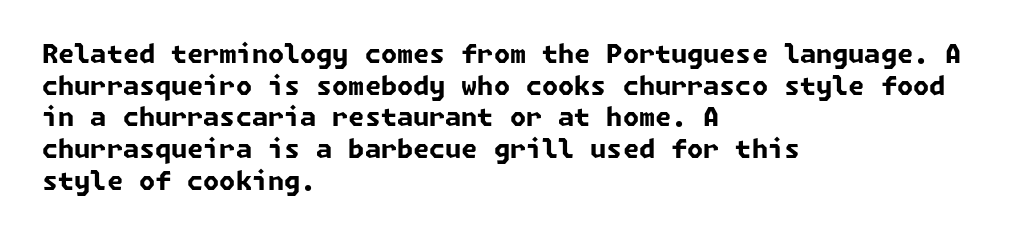
{"bold": "yes", "underline": "no", "align": "left", "line_spacing_ratio": 1.22, "letter_spacing": "normal", "letter_spacing_em": 0.0, "glyph_px": 26}
